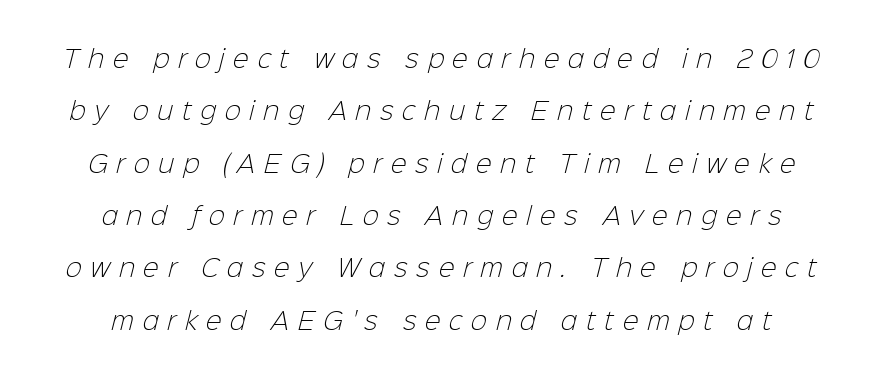
Weight: in the light-to-regular range. Leading: increased. The foot of each line stays bare and open. The rendering inserts visible extra space after every character.
